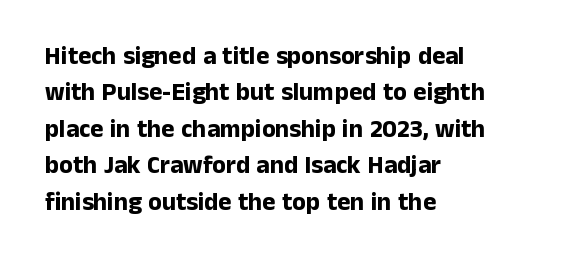
Q: Is the text bold? A: Yes.
Q: Is the text italic (slanted)? A: No, it is upright.
Q: Is the text underlined? A: No.
Q: How is the paragraph aligned? A: Left-aligned.
Q: Is the spacing between letters normal or unusually wide? A: Normal.
Q: Is the spacing between lines tight, normal or loose? A: Normal.
